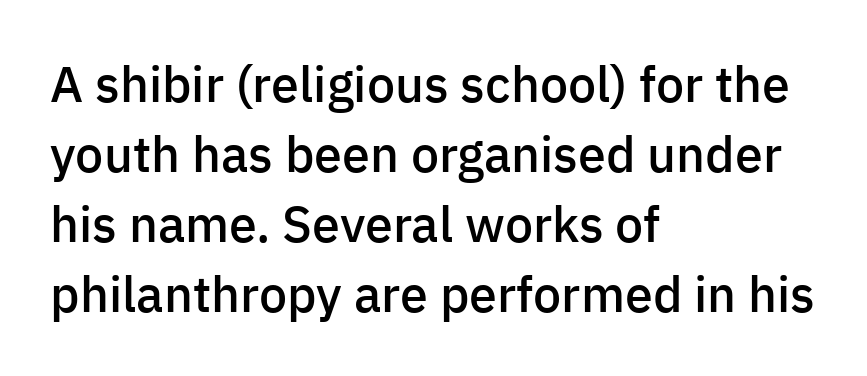
These lines sit exactly where default settings would place them. Nobody touched the tracking dial on this one. The foot of each line stays bare and open. Visually the block forms a straight wall on the left and a jagged coastline on the right. You could not count columns in this text — the font is proportionally spaced. Heft: intermediate — a semibold.
